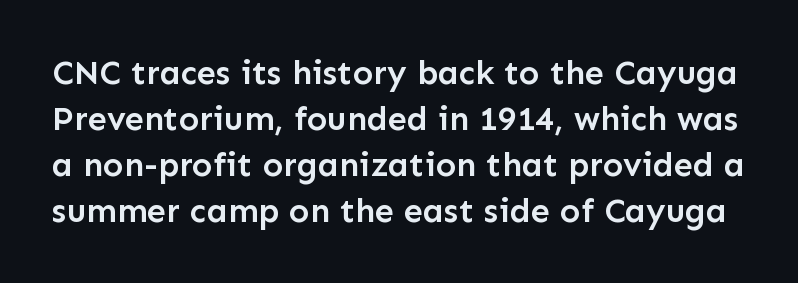
The image shows 34 px semibold sans-serif type, upright; set normal line spacing (1.35x), normal letter spacing, not underlined; low stroke contrast and a medium x-height.
